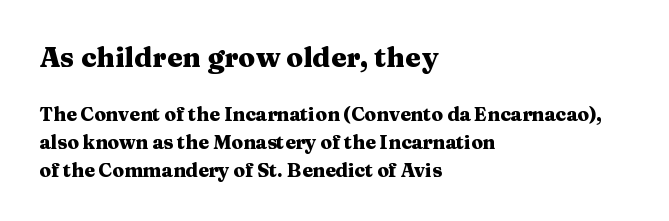
{"serif": "yes", "italic": "no", "bold": "yes", "weight": "heavy", "width": "wide", "stroke_contrast": "medium", "x_height": "medium", "monospaced": "no", "underline": "no", "align": "left", "line_spacing": "normal", "line_spacing_ratio": 1.46, "letter_spacing": "normal", "letter_spacing_em": 0.0, "larger_block": "first", "size_ratio": 1.47, "glyph_px": 28}
